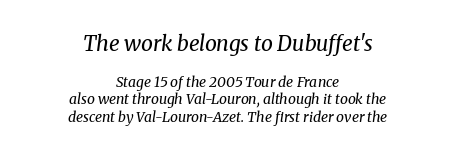
The image shows 21 px text type, italic (leaning right); set centered, line spacing 1.24x, normal letter spacing, not underlined; the first (top) block is 1.5x larger.
